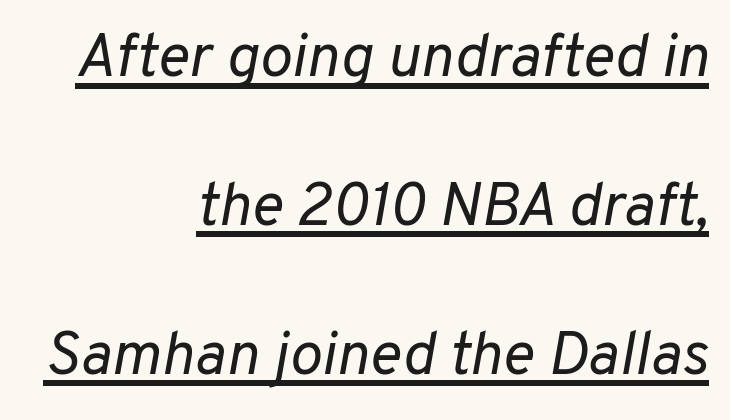
{"italic": "yes", "lean": "right", "slant_degrees": 10, "bold": "no", "weight": "regular", "width": "normal", "stroke_contrast": "low", "x_height": "medium", "monospaced": "no", "underline": "yes", "align": "right", "line_spacing": "loose", "line_spacing_ratio": 2.44, "letter_spacing": "normal", "letter_spacing_em": 0.0, "glyph_px": 61}
